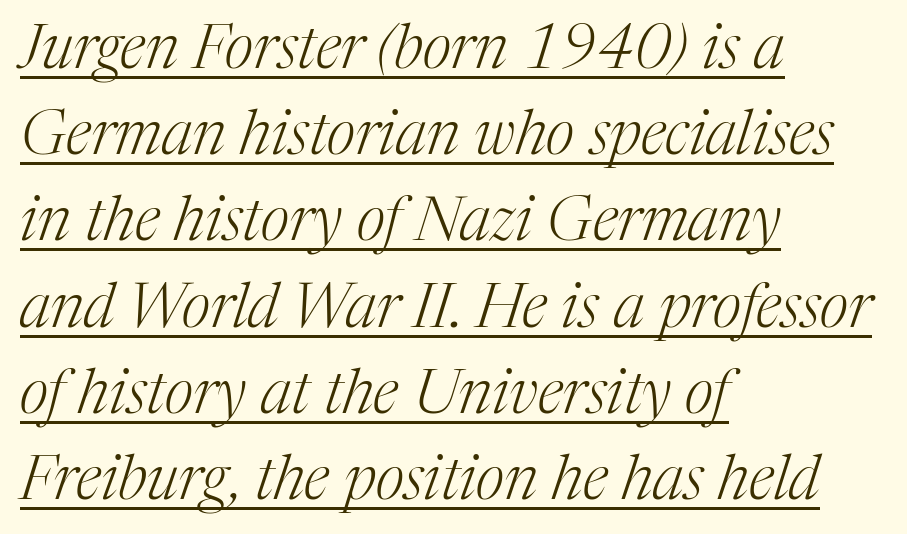
In terms of letterform style, serifs are clearly present. This sample uses plain, unmodified letter spacing. A continuous stroke trails under the words, as in a hyperlink. Is this a fixed-width face? No — the glyphs have proportional, varying widths. Line spacing here is normal. Is the block centered? No — it sits flush against the left margin.
